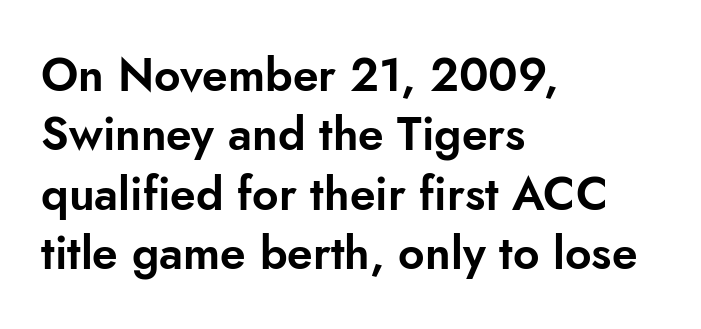
Q: Is the text italic (slanted)? A: No, it is upright.
Q: Is the typeface a serif or a sans-serif typeface? A: Sans-serif.
Q: Is the text underlined? A: No.
Q: How is the paragraph aligned? A: Left-aligned.
Q: Is the spacing between letters normal or unusually wide? A: Normal.
Q: Is the spacing between lines tight, normal or loose? A: Normal.
Q: Width (condensed, normal, or wide)? A: Normal.
Q: Stroke contrast? A: Low.
Q: x-height? A: Small.
Q: Monospaced? A: No.
